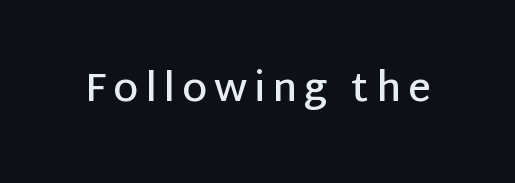
Q: Is the text bold? A: Semi-bold.
Q: Is the text italic (slanted)? A: No, it is upright.
Q: Is the typeface a serif or a sans-serif typeface? A: Sans-serif.
Q: Is the text underlined? A: No.
Q: Width (condensed, normal, or wide)? A: Normal.
Q: Stroke contrast? A: Low.
Q: x-height? A: Large.
Q: Monospaced? A: No.
